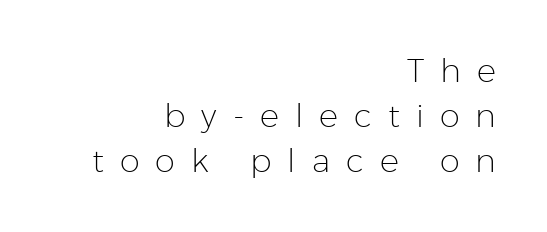
The image shows 32 px light sans-serif type, upright; set right-aligned, normal line spacing (1.41x), unusually wide letter spacing (+0.5 em), not underlined; low stroke contrast and a medium x-height.
